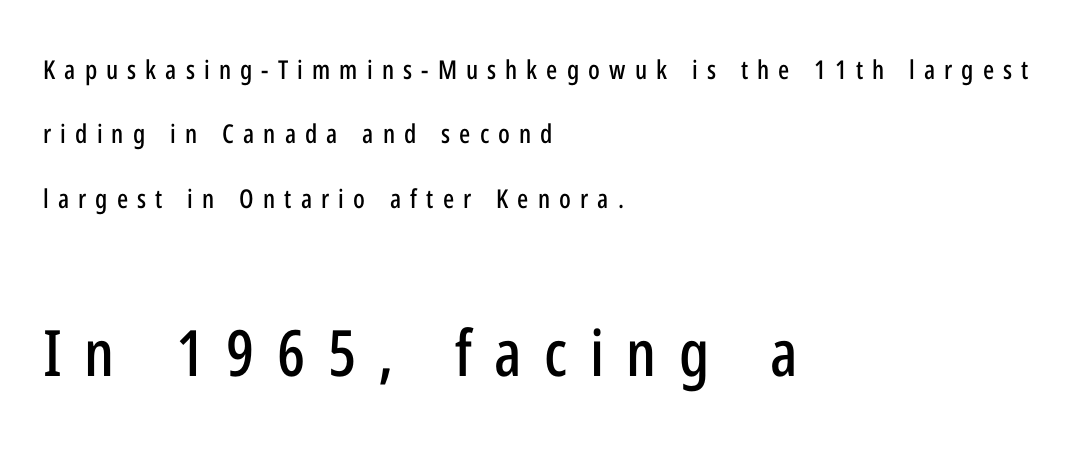
Posture: straight, roman, zero tilt. The rag falls on the right side of this text block. Short note: letters widely spaced. A typesetter would call this proportional, since set widths differ per character. These two chunks differ in scale, with the bottom chunk taking the larger measure. Check under the words: just untouched page.
